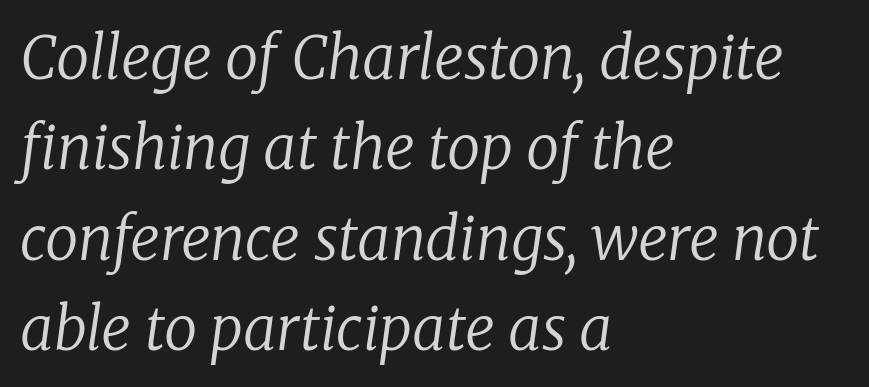
Q: Is the text bold? A: No.
Q: Is the text italic (slanted)? A: Yes, it leans right by about 8 degrees.
Q: Is the typeface a serif or a sans-serif typeface? A: Serif.
Q: Is the text underlined? A: No.
Q: How is the paragraph aligned? A: Left-aligned.
Q: Is the spacing between letters normal or unusually wide? A: Normal.
Q: Is the spacing between lines tight, normal or loose? A: Normal.
Q: Width (condensed, normal, or wide)? A: Normal.
Q: Stroke contrast? A: Low.
Q: x-height? A: Medium.
Q: Monospaced? A: No.
